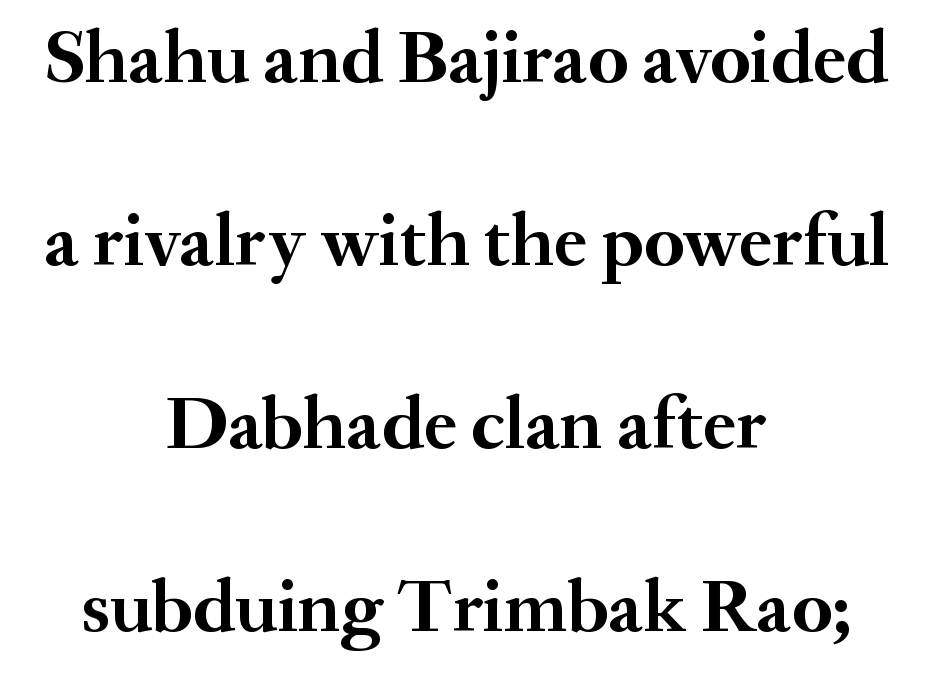
{"serif": "yes", "italic": "no", "bold": "yes", "weight": "semibold", "width": "normal", "stroke_contrast": "medium", "x_height": "small", "monospaced": "no", "underline": "no", "align": "center", "line_spacing": "loose", "line_spacing_ratio": 2.41, "letter_spacing": "normal", "letter_spacing_em": 0.0, "glyph_px": 76}
